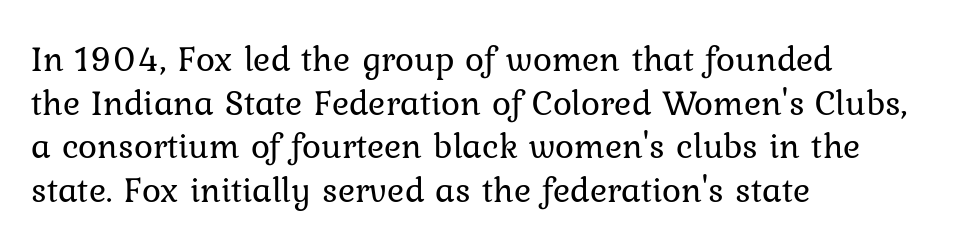
The image shows 36 px regular-weight type, upright; set left-aligned, line spacing 1.21x, normal letter spacing, not underlined; low stroke contrast and a medium x-height.
